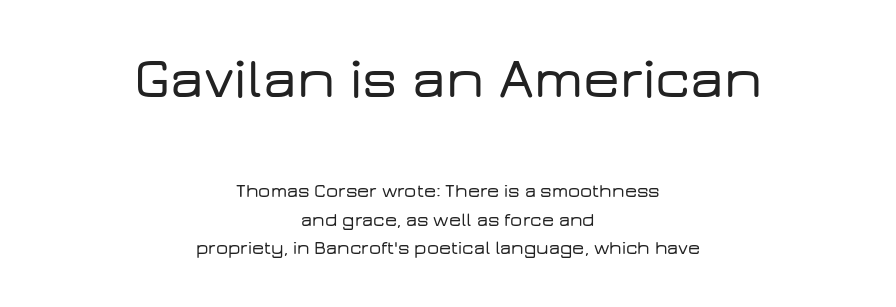
A typesetter would label this face a sans. Is the block centered? Yes — each line is placed symmetrically about the middle. Descenders are the only things crossing below the line. Size contrast runs from large at the top to small at the bottom. No extra tracking has been applied to these lines.
